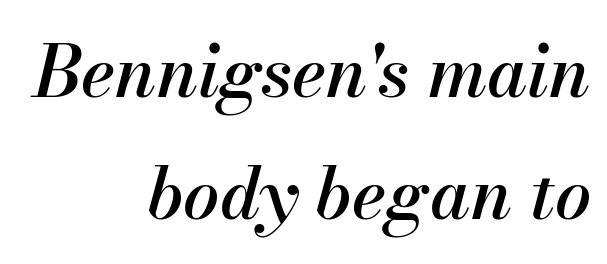
{"italic": "yes", "lean": "right", "slant_degrees": 13, "width": "normal", "stroke_contrast": "medium", "x_height": "small", "monospaced": "no", "underline": "no", "align": "right", "line_spacing": "normal", "line_spacing_ratio": 1.69, "letter_spacing": "normal", "letter_spacing_em": 0.0, "glyph_px": 72}
